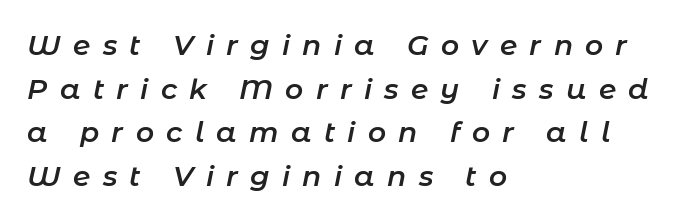
The image shows 28 px semibold type, italic (leaning right); set left-aligned, normal line spacing (1.56x), unusually wide letter spacing (+0.44 em), not underlined; low stroke contrast and a medium x-height.
